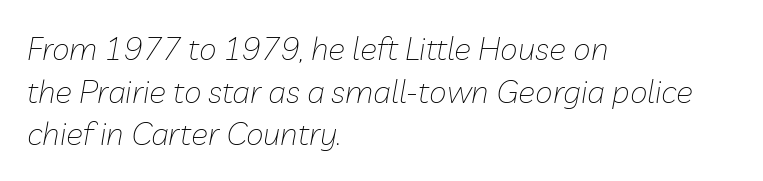
In terms of leading, this rendering sits right in the middle. The passage shown is typed in a proportional face where columns would drift. Unmarked baselines from the first word to the last. The passage shown leans; its letterforms are oblique. Casual observation: everything's shoved over to the left. Unbolded letterforms with no extra heft.
